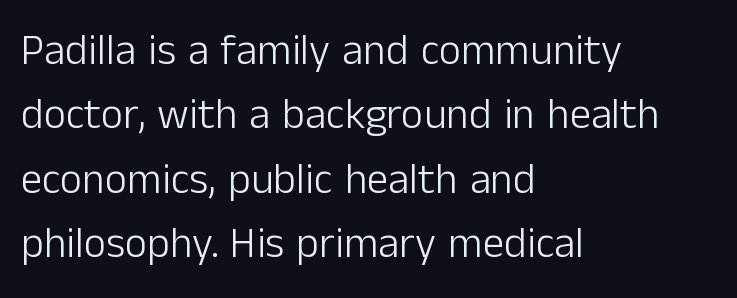
The image shows 43 px light sans-serif type, upright; set left-aligned, normal line spacing (1.5x), normal letter spacing, not underlined; low stroke contrast and a medium x-height.
